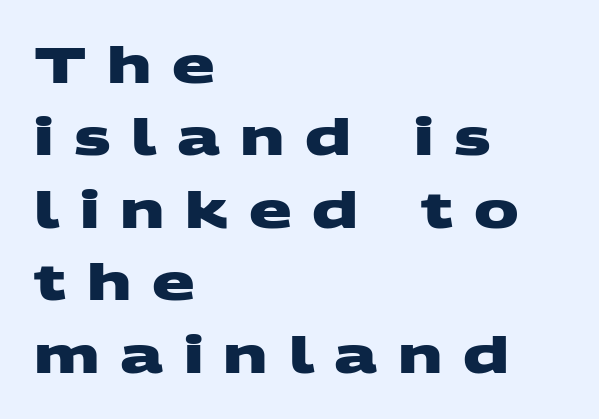
Any mark beneath the type? The region is blank. The face used here is a sans, in the tradition of grotesques and geometrics. These lines sit exactly where default settings would place them. Note the varied advance widths — an 'i' is clearly narrower than an 'm'. The typesetter chose a ragged-right arrangement here. Loose tracking; the words dissolve into strings of separated letters.
